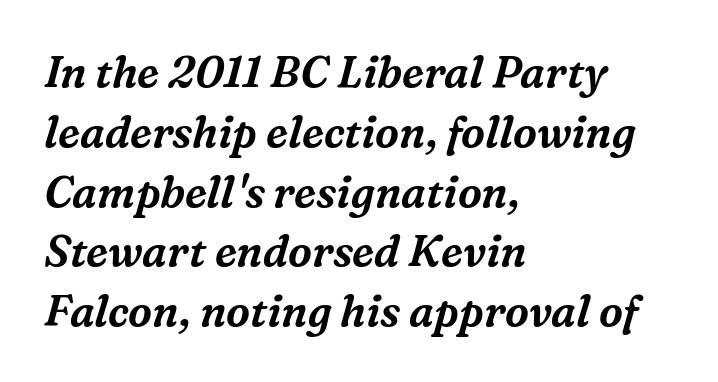
Proportional: the letters do not fall into vertical columns. It's the slanting kind of type. Look at the bottom of the vertical strokes: they flare into serifs here. What stands out about the letter spacing? Nothing — it is the standard amount. Unmarked baselines from the first word to the last. The line-height multiplier appears to be the usual default.
